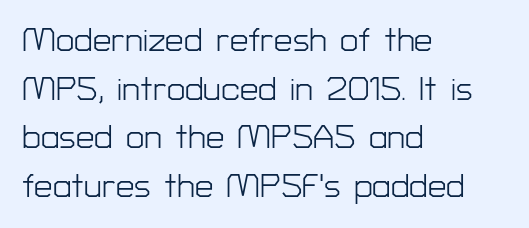
Does the type have serifs? No, each stem ends abruptly. The glyphs are unaccompanied by any horizontal stroke below them. The paragraph has a hard left edge and a soft right edge. Look at the tracking — it's just the regular setting, nothing added. Caption: face not bold, strokes unweighted. Regular leading.
